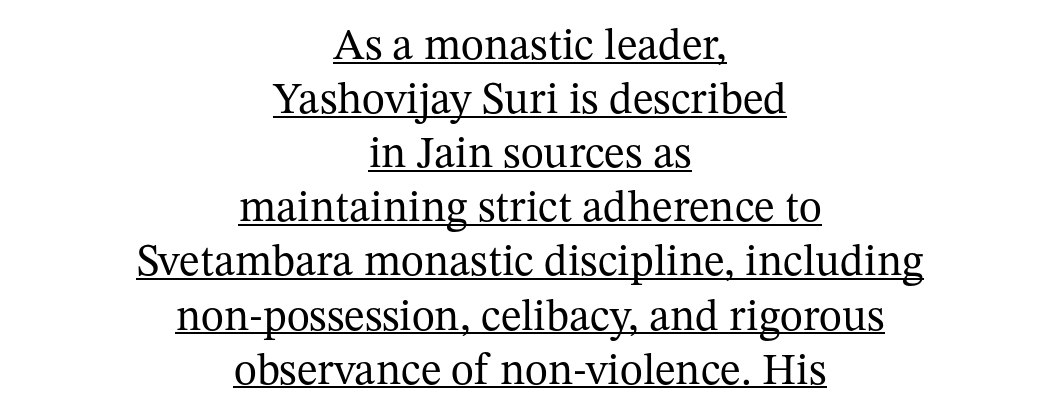
The image shows 44 px regular-weight serif type, upright; set centered, line spacing 1.23x, normal letter spacing, underlined; medium stroke contrast and a medium x-height.
